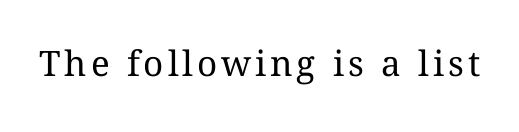
{"italic": "no", "bold": "no", "weight": "regular", "width": "normal", "stroke_contrast": "medium", "x_height": "medium", "monospaced": "no", "underline": "no", "glyph_px": 35}
